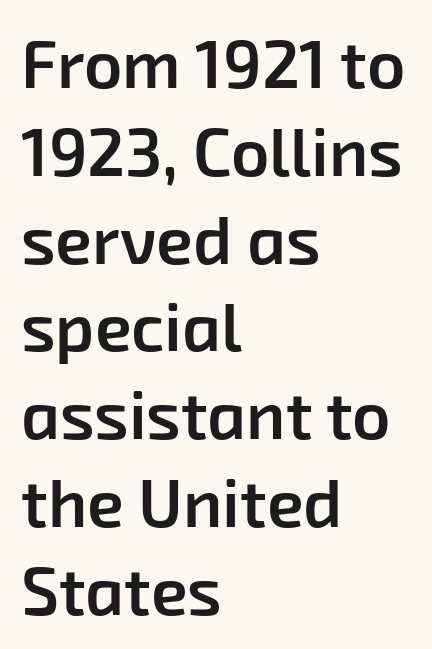
These lines carry some extra weight — a demibold, not a full bold. Baseline-to-baseline distance is the conventional proportion of letter height. The gap between lines stays unmarked. Serif or sans? Sans — the stroke terminals are bare. Does the copy run flush right? No — it runs flush left.
